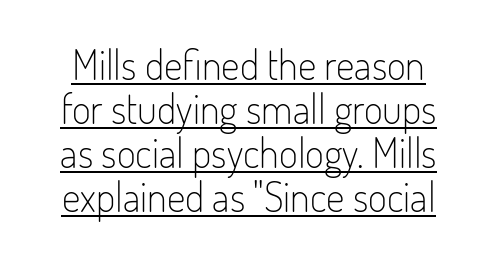
The image shows 41 px light, condensed sans-serif type, upright; set tight line spacing (1.07x), normal letter spacing, underlined; low stroke contrast and a small x-height.
